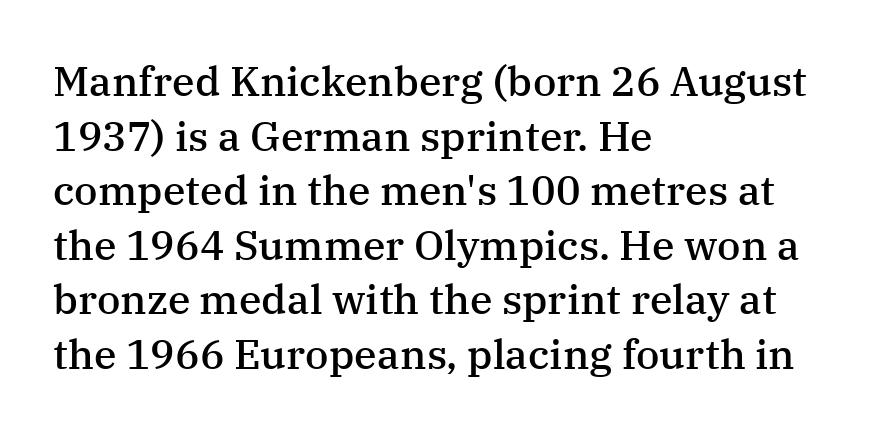
{"serif": "yes", "italic": "no", "bold": "semi", "weight": "semibold", "width": "normal", "stroke_contrast": "medium", "x_height": "medium", "monospaced": "no", "underline": "no", "align": "left", "line_spacing": "normal", "line_spacing_ratio": 1.33, "letter_spacing": "normal", "letter_spacing_em": 0.0, "glyph_px": 41}
